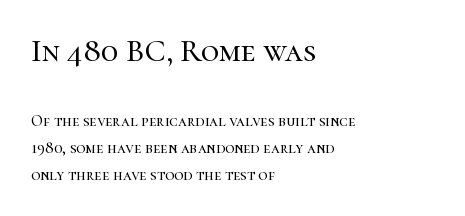
{"serif": "yes", "italic": "no", "width": "normal", "stroke_contrast": "high", "x_height": "medium", "monospaced": "no", "underline": "no", "align": "left", "line_spacing": "normal", "line_spacing_ratio": 1.69, "letter_spacing": "normal", "letter_spacing_em": 0.0, "larger_block": "first", "size_ratio": 2.0, "glyph_px": 32}
